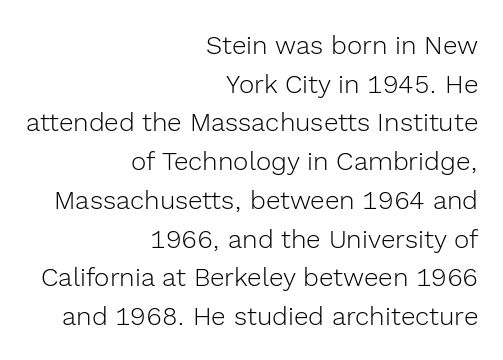
The image shows 26 px text type, upright; set right-aligned, normal line spacing (1.49x), normal letter spacing, not underlined.
